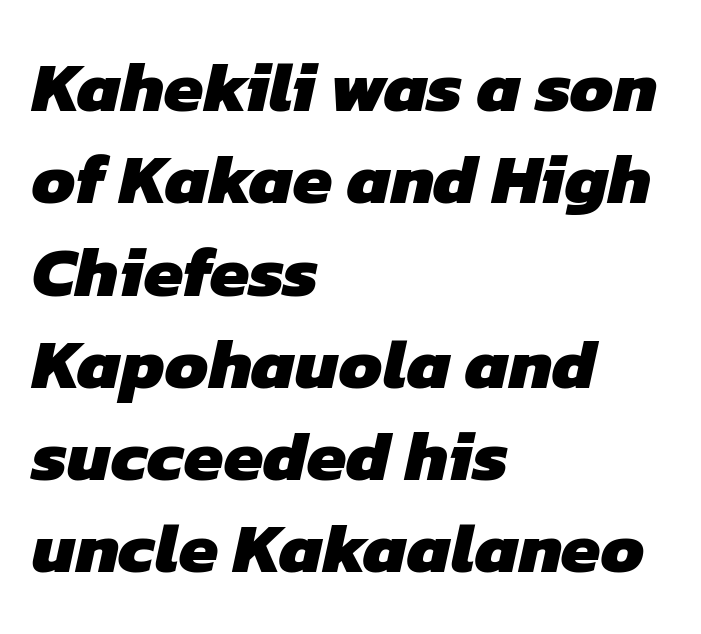
Q: Is the text bold? A: Yes.
Q: Is the typeface a serif or a sans-serif typeface? A: Sans-serif.
Q: Is the text underlined? A: No.
Q: How is the paragraph aligned? A: Left-aligned.
Q: Is the spacing between letters normal or unusually wide? A: Normal.
Q: Is the spacing between lines tight, normal or loose? A: Normal.
Q: Width (condensed, normal, or wide)? A: Normal.
Q: Stroke contrast? A: Low.
Q: x-height? A: Medium.
Q: Monospaced? A: No.
